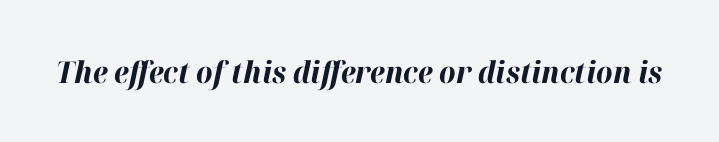
Every character sits at an angle, as italics do. The rendering uses natural spacing where letterforms have individual widths. The strokes are fattened all the way to bold. No extra tracking has been applied to these lines.
